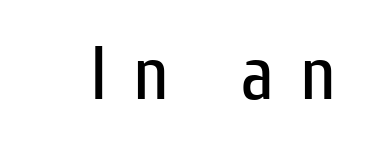
Q: Is the text bold? A: No.
Q: Is the text italic (slanted)? A: No, it is upright.
Q: Is the typeface a serif or a sans-serif typeface? A: Sans-serif.
Q: Is the text underlined? A: No.
Q: Is the spacing between letters normal or unusually wide? A: Unusually wide.
Q: Width (condensed, normal, or wide)? A: Condensed.
Q: Stroke contrast? A: Low.
Q: x-height? A: Medium.
Q: Monospaced? A: No.
